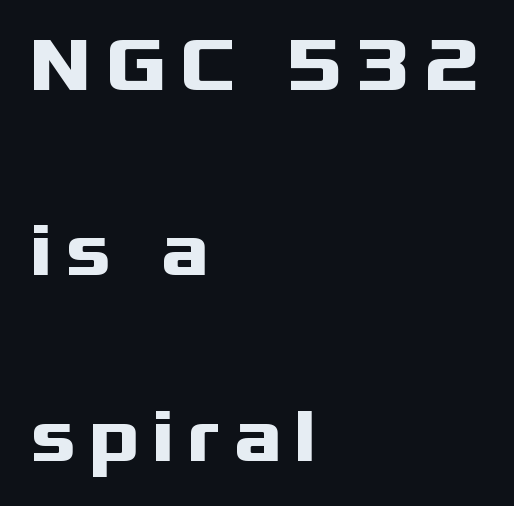
I'd describe the lettering as bold — thick and assertive. Think of a printed novel: that variable character pitch is what you see here. The lines in this sample share a left origin and differ only in where they stop. Whoever set this chose breathing room over compactness in the vertical rhythm.
